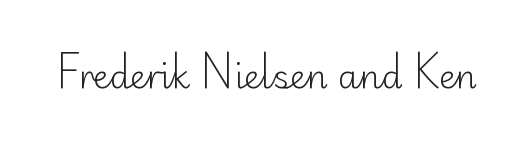
Q: Is the text bold? A: No.
Q: Is the text italic (slanted)? A: No, it is upright.
Q: Is the typeface a serif or a sans-serif typeface? A: Sans-serif.
Q: Is the text underlined? A: No.
Q: Is the spacing between letters normal or unusually wide? A: Normal.
Q: Width (condensed, normal, or wide)? A: Normal.
Q: Stroke contrast? A: Low.
Q: x-height? A: Small.
Q: Monospaced? A: No.
